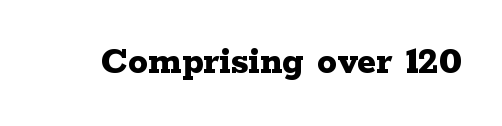
The image shows 40 px bold, wide serif type, upright; set normal letter spacing, not underlined; low stroke contrast and a medium x-height.
